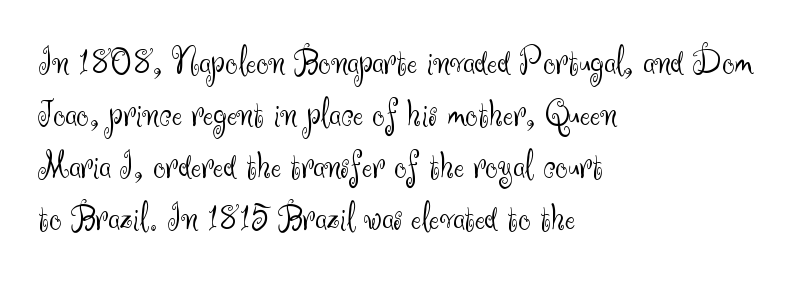
{"serif": "no", "italic": "no", "bold": "no", "weight": "light", "width": "normal", "stroke_contrast": "medium", "x_height": "small", "monospaced": "no", "underline": "no", "align": "left", "line_spacing": "normal", "line_spacing_ratio": 1.33, "letter_spacing": "normal", "letter_spacing_em": 0.0, "glyph_px": 39}
